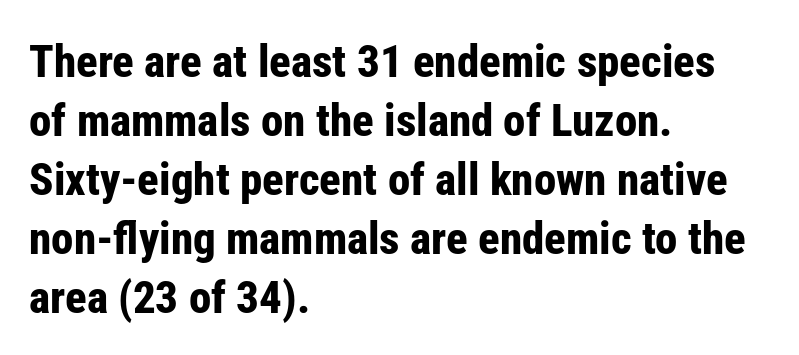
The image shows 45 px bold, condensed sans-serif type, upright; set left-aligned, normal line spacing (1.31x), normal letter spacing, not underlined; low stroke contrast and a medium x-height.
